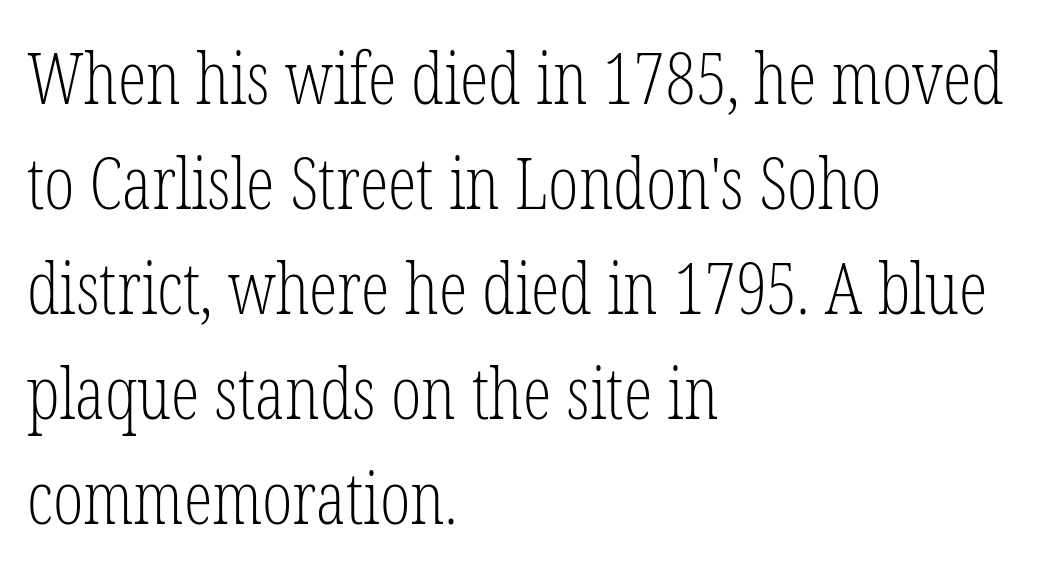
Evenly set lines give the paragraph a standard silhouette. This sample uses plain, unmodified letter spacing. Typeset ragged right — the left edge is the straight one. The typeface has the unassuming heft of standard copy or less.
